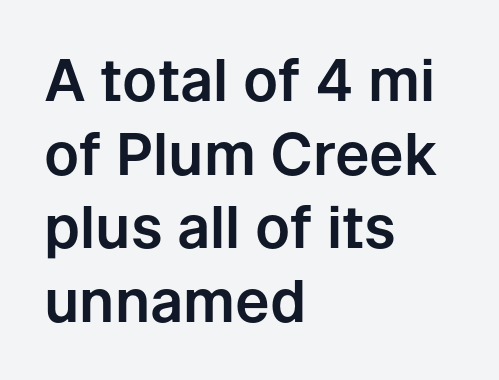
Layout note: lines flush left. Is the letter spacing exaggerated? No — it looks like the ordinary default. The string is rendered with underlining switched off. The passage shown stacks its lines at a standard gap. Note: no serifs on the glyphs.
